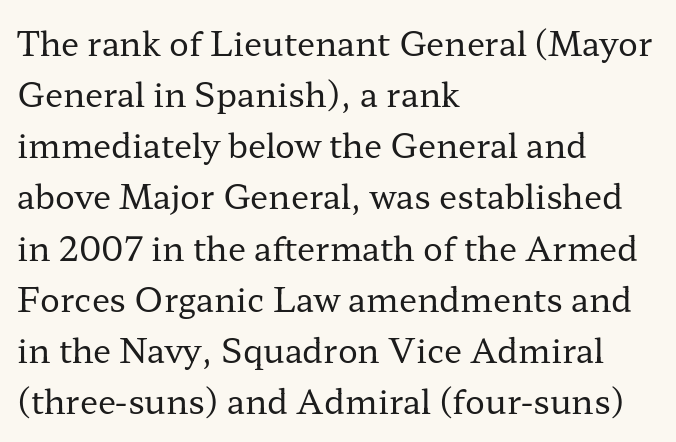
{"serif": "yes", "italic": "no", "bold": "no", "weight": "regular", "width": "wide", "stroke_contrast": "low", "x_height": "medium", "monospaced": "no", "underline": "no", "align": "left", "line_spacing": "normal", "line_spacing_ratio": 1.55, "letter_spacing": "normal", "letter_spacing_em": 0.0, "glyph_px": 33}
